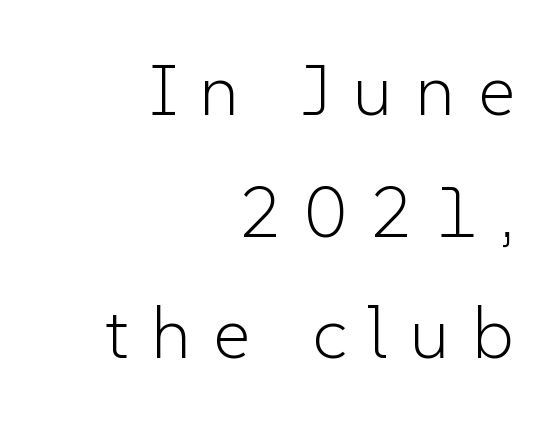
Q: Is the text bold? A: No.
Q: Is the text italic (slanted)? A: No, it is upright.
Q: Is the typeface a serif or a sans-serif typeface? A: Sans-serif.
Q: Is the text underlined? A: No.
Q: How is the paragraph aligned? A: Right-aligned.
Q: Is the spacing between letters normal or unusually wide? A: Unusually wide.
Q: Is the spacing between lines tight, normal or loose? A: Normal.
Q: Width (condensed, normal, or wide)? A: Normal.
Q: Stroke contrast? A: Low.
Q: x-height? A: Medium.
Q: Monospaced? A: No.
